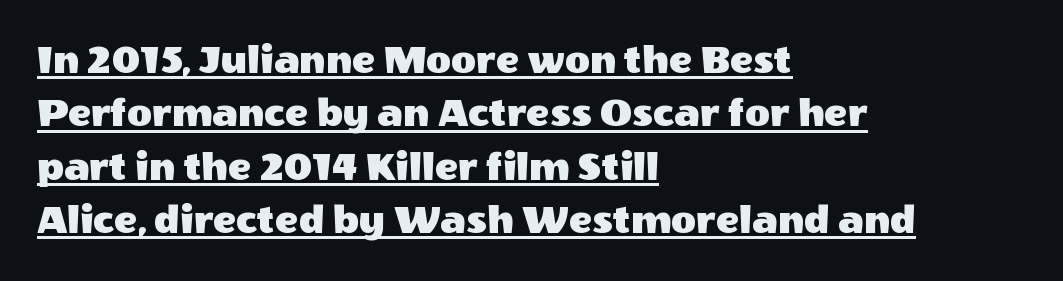
{"serif": "no", "italic": "no", "width": "normal", "x_height": "large", "monospaced": "no", "underline": "yes", "align": "left", "line_spacing_ratio": 1.24, "letter_spacing": "normal", "letter_spacing_em": 0.0, "glyph_px": 43}
